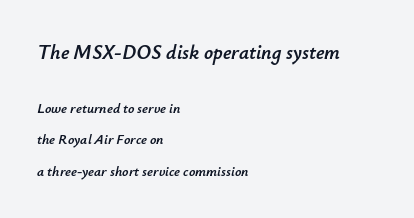
{"italic": "yes", "lean": "right", "slant_degrees": 12, "underline": "no", "align": "left", "line_spacing": "loose", "line_spacing_ratio": 2.25, "letter_spacing": "normal", "letter_spacing_em": 0.0, "larger_block": "first", "size_ratio": 1.43, "glyph_px": 20}
